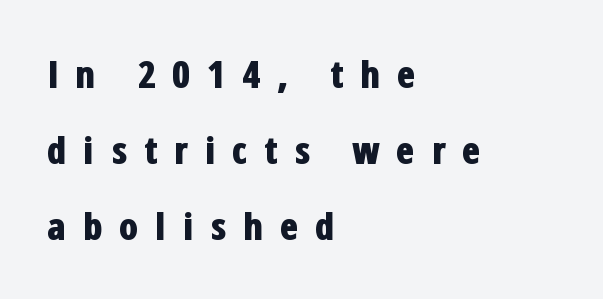
The horizontal fit of the characters is loose and conspicuously gappy. The rendering shows plain stroke endings on the letterforms — a sans-serif design. In terms of posture, this sample is upright. Look at the stroke-to-counter ratio: heavy, a bold. Words float on clear page, feet unadorned.
